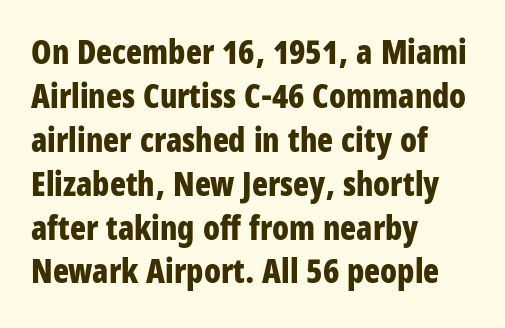
This sample uses an upright cut, with every glyph sitting square on the baseline. The text block is weighted toward the left margin, trailing off unevenly rightward. You could not count columns in this text — the font is proportionally spaced. The glyphs have the mass of a bold cut. Nothing sits at the stroke ends, so this counts as sans-serif. The line texture is even and compact thanks to regular tracking.
